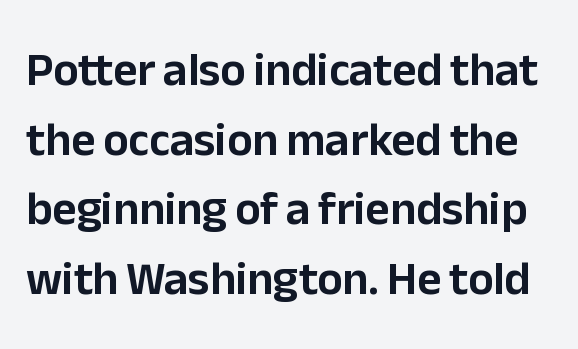
Posture: vertical. Has an underline been added? It has not. Letterform terminals end flat and unadorned throughout the passage. Character widths vary here, with narrow letters taking less room than wide ones. Vertical spacing — default. In terms of letterspacing, this is plain default setting.
